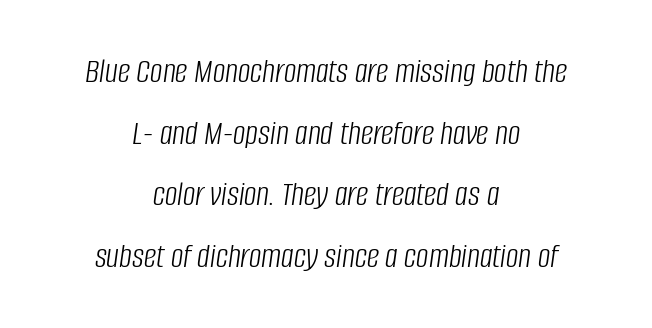
Q: Is the text bold? A: No.
Q: Is the text italic (slanted)? A: Yes, it leans right by about 8 degrees.
Q: Is the text underlined? A: No.
Q: How is the paragraph aligned? A: Centered.
Q: Is the spacing between letters normal or unusually wide? A: Normal.
Q: Width (condensed, normal, or wide)? A: Condensed.
Q: Stroke contrast? A: Low.
Q: x-height? A: Large.
Q: Monospaced? A: No.
